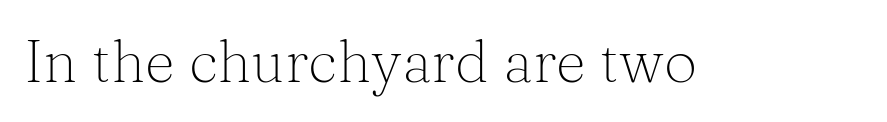
Q: Is the text bold? A: No.
Q: Is the text italic (slanted)? A: No, it is upright.
Q: Is the typeface a serif or a sans-serif typeface? A: Serif.
Q: Is the text underlined? A: No.
Q: Is the spacing between letters normal or unusually wide? A: Normal.
Q: Width (condensed, normal, or wide)? A: Normal.
Q: Stroke contrast? A: Medium.
Q: x-height? A: Medium.
Q: Monospaced? A: No.
